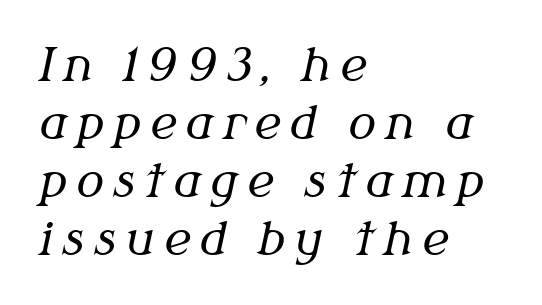
The image shows 46 px regular-weight serif type, italic (leaning right); set left-aligned, normal line spacing (1.26x), unusually wide letter spacing (+0.2 em), not underlined; medium stroke contrast and a medium x-height.
